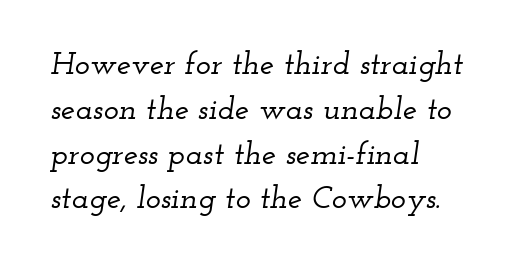
The image shows 32 px wide serif type, italic (leaning right); set left-aligned, normal line spacing (1.4x), normal letter spacing, not underlined; low stroke contrast and a small x-height.
